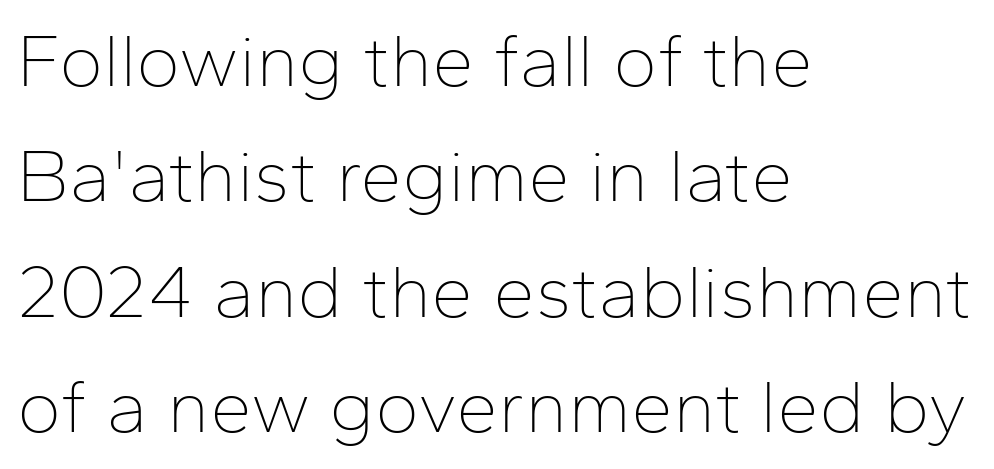
{"serif": "no", "italic": "no", "bold": "no", "weight": "thin", "width": "normal", "stroke_contrast": "low", "x_height": "medium", "monospaced": "no", "underline": "no", "align": "left", "line_spacing": "normal", "line_spacing_ratio": 1.54, "letter_spacing": "normal", "letter_spacing_em": 0.0, "glyph_px": 75}
